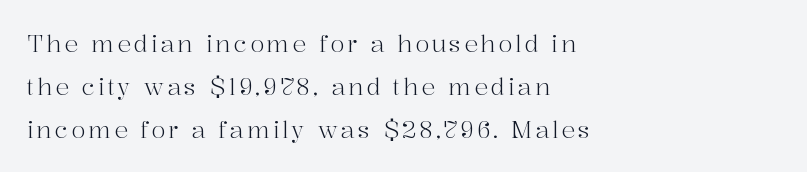
The image shows 23 px text type, upright; set left-aligned, line spacing 1.86x, not underlined.
